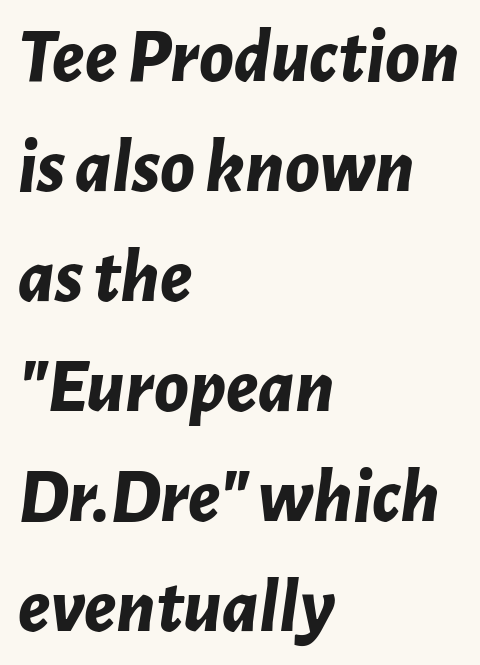
The image shows 78 px bold type, italic (leaning right); set left-aligned, normal line spacing (1.41x), normal letter spacing, not underlined; low stroke contrast and a medium x-height.
